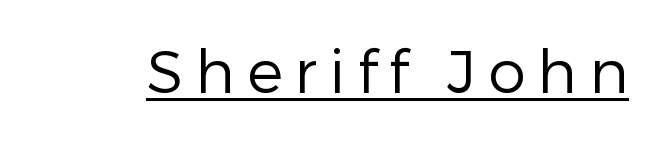
The image shows 60 px regular-weight sans-serif type, upright; set unusually wide letter spacing (+0.2 em), underlined; low stroke contrast and a medium x-height.
